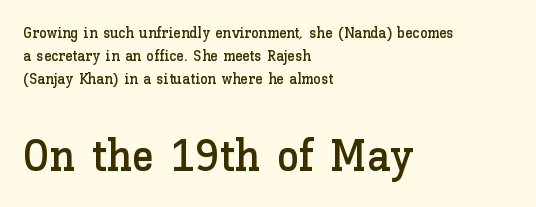
The face used here is rendered with its standard letterfit. Each letter keeps its own natural width here, so spacing adapts to shape. If you measured baseline to baseline, you'd find a middling distance. Caption: upper text group reduced, lower text group enlarged. Designer's note — italics off, roman on. These lines are set flush left with a ragged right edge.
